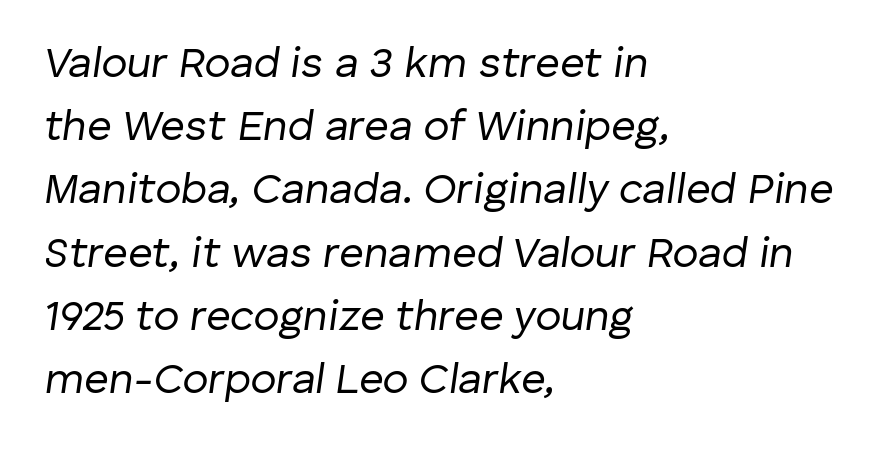
The baseline area is clear. This sample has the flowing, uneven cadence of proportional lettering. The face used here has a pronounced slope to its letters. A classic flush-left, rag-right setting is used for this passage. The passage shown stacks its lines at a standard gap.
